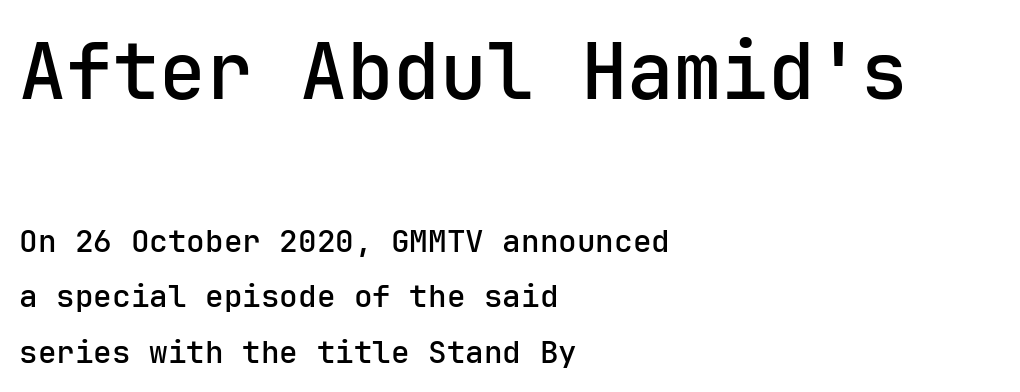
Letters rest on an invisible, unmarked baseline. The font is running at a semibold setting, under full bold. No italicization has been applied; the sample stays upright. The paragraph has a hard left edge and a soft right edge. Size hierarchy here favors the leading block over the trailing one. Regarding serifs, this sample does without them.
